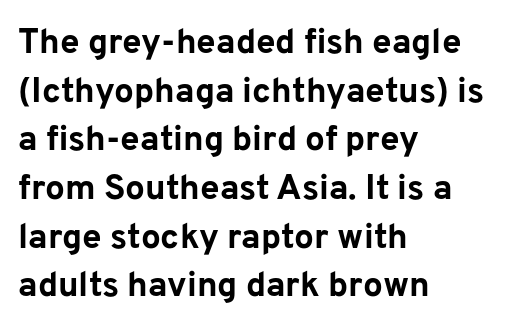
Q: Is the text bold? A: Yes.
Q: Is the text italic (slanted)? A: No, it is upright.
Q: Is the typeface a serif or a sans-serif typeface? A: Sans-serif.
Q: Is the text underlined? A: No.
Q: How is the paragraph aligned? A: Left-aligned.
Q: Is the spacing between letters normal or unusually wide? A: Normal.
Q: Is the spacing between lines tight, normal or loose? A: Normal.
Q: Width (condensed, normal, or wide)? A: Normal.
Q: Stroke contrast? A: Low.
Q: x-height? A: Medium.
Q: Monospaced? A: No.
